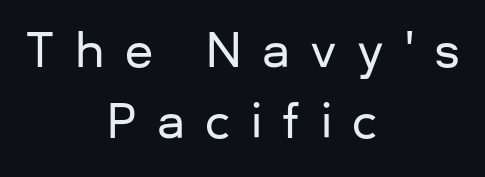
Q: Is the text italic (slanted)? A: No, it is upright.
Q: Is the typeface a serif or a sans-serif typeface? A: Sans-serif.
Q: Is the text underlined? A: No.
Q: How is the paragraph aligned? A: Centered.
Q: Is the spacing between letters normal or unusually wide? A: Unusually wide.
Q: Is the spacing between lines tight, normal or loose? A: Normal.
Q: Width (condensed, normal, or wide)? A: Normal.
Q: Stroke contrast? A: Low.
Q: x-height? A: Medium.
Q: Monospaced? A: No.
